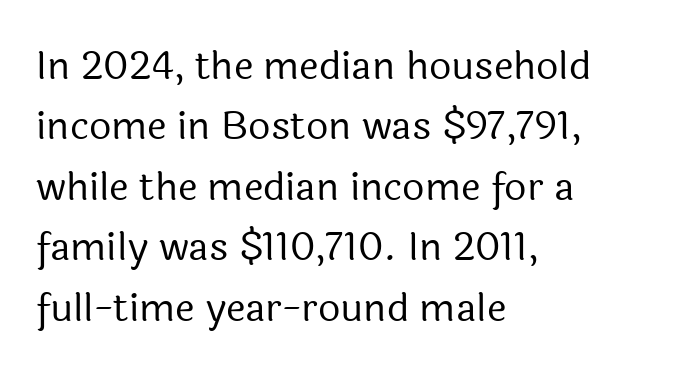
Counters stay open thanks to moderate or lighter strokes. A bare baseline throughout the passage. Normally led — the rows are evenly, conventionally spaced. Varying glyph widths throughout — classic text-font behaviour.
